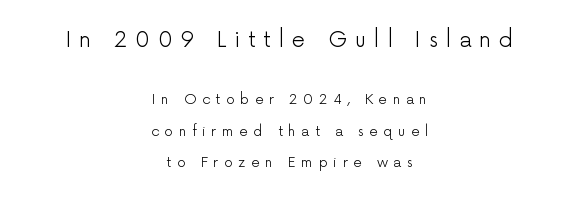
Is there any slant? The stems are plumb. This rendering uses center alignment, leaving both contours irregular but symmetric. A light-to-regular cut is what we see here. Look at the glyph heights: the upper group is clearly the bigger setting.
